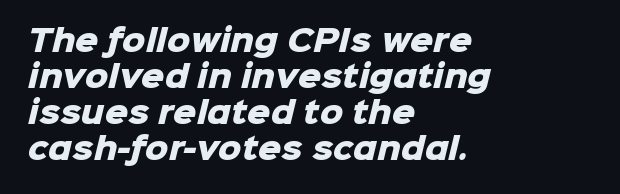
{"serif": "no", "bold": "yes", "weight": "heavy", "width": "normal", "stroke_contrast": "low", "x_height": "medium", "monospaced": "no", "underline": "no", "align": "left", "line_spacing_ratio": 1.24, "letter_spacing": "normal", "letter_spacing_em": 0.0, "glyph_px": 29}
